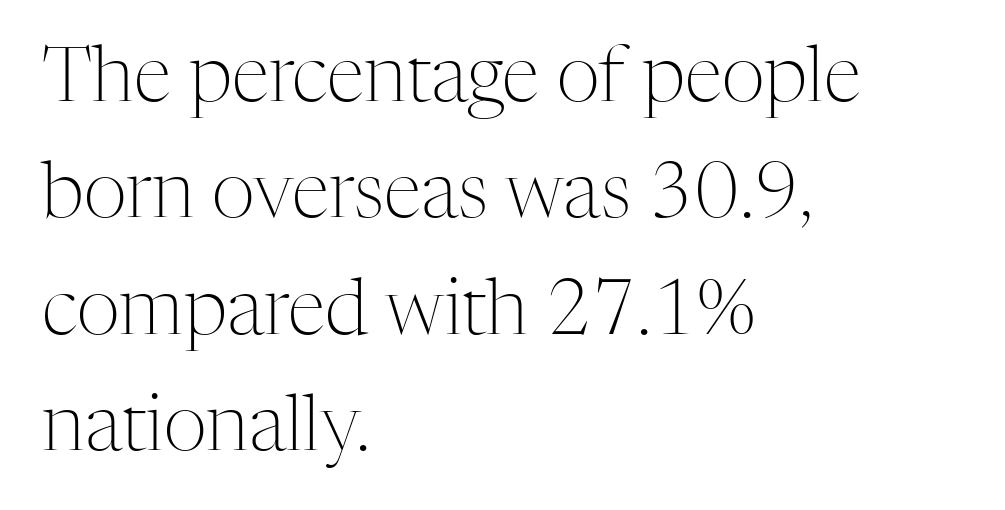
{"serif": "yes", "italic": "no", "bold": "no", "weight": "light", "width": "normal", "stroke_contrast": "medium", "x_height": "medium", "monospaced": "no", "underline": "no", "align": "left", "line_spacing": "normal", "line_spacing_ratio": 1.53, "letter_spacing": "normal", "letter_spacing_em": 0.0, "glyph_px": 76}
